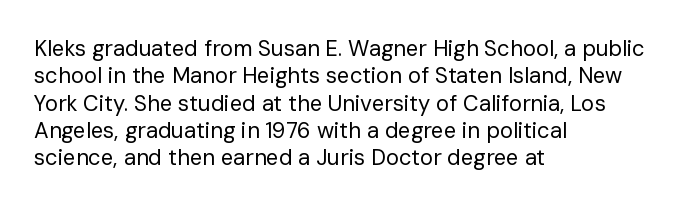
The image shows 22 px text type, upright; set left-aligned, line spacing 1.24x, normal letter spacing, not underlined.
